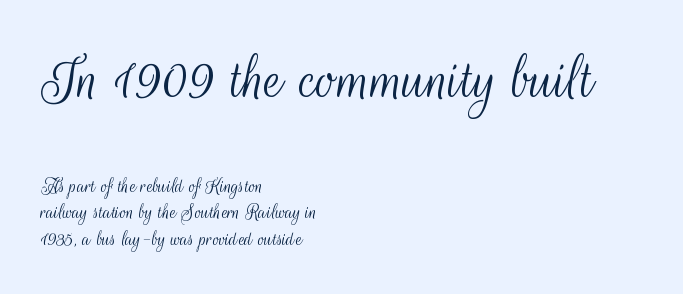
{"serif": "no", "bold": "no", "weight": "light", "width": "condensed", "stroke_contrast": "medium", "x_height": "small", "monospaced": "no", "underline": "no", "align": "left", "line_spacing_ratio": 1.2, "letter_spacing": "normal", "letter_spacing_em": 0.0, "larger_block": "first", "size_ratio": 3.0, "glyph_px": 66}
